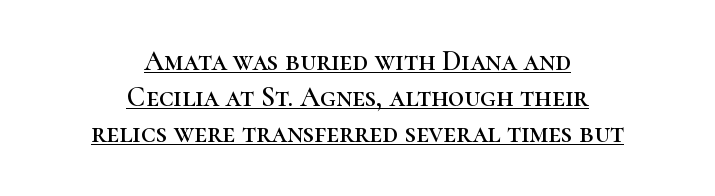
Q: Is the text italic (slanted)? A: No, it is upright.
Q: Is the typeface a serif or a sans-serif typeface? A: Serif.
Q: Is the text underlined? A: Yes.
Q: How is the paragraph aligned? A: Centered.
Q: Is the spacing between letters normal or unusually wide? A: Normal.
Q: Is the spacing between lines tight, normal or loose? A: Normal.
Q: Width (condensed, normal, or wide)? A: Normal.
Q: Stroke contrast? A: High.
Q: x-height? A: Medium.
Q: Monospaced? A: No.
